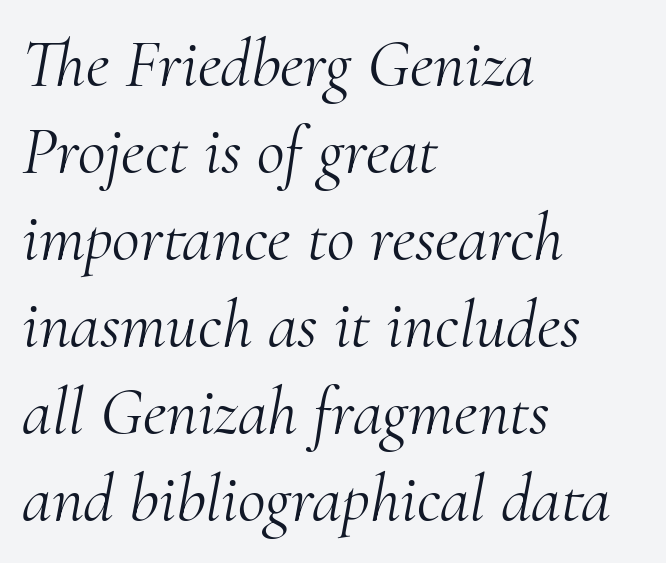
{"serif": "yes", "italic": "yes", "lean": "right", "slant_degrees": 10, "bold": "no", "weight": "light", "width": "normal", "stroke_contrast": "medium", "x_height": "small", "monospaced": "no", "underline": "no", "align": "left", "line_spacing": "normal", "line_spacing_ratio": 1.28, "letter_spacing": "normal", "letter_spacing_em": 0.0, "glyph_px": 68}
